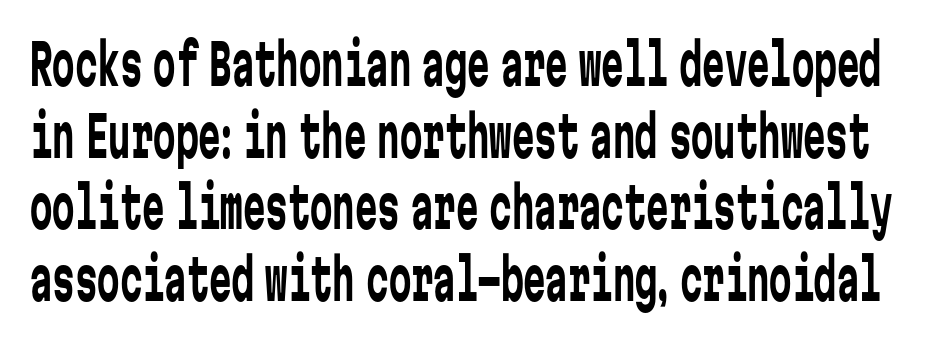
Q: Is the text bold? A: No.
Q: Is the text italic (slanted)? A: No, it is upright.
Q: Is the typeface a serif or a sans-serif typeface? A: Sans-serif.
Q: Is the text underlined? A: No.
Q: Is the spacing between letters normal or unusually wide? A: Normal.
Q: Is the spacing between lines tight, normal or loose? A: Normal.
Q: Width (condensed, normal, or wide)? A: Condensed.
Q: Stroke contrast? A: Low.
Q: x-height? A: Medium.
Q: Monospaced? A: Yes.
